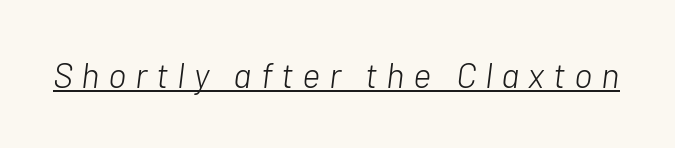
Q: Is the text bold? A: No.
Q: Is the text italic (slanted)? A: Yes, it leans right by about 7 degrees.
Q: Is the text underlined? A: Yes.
Q: Is the spacing between letters normal or unusually wide? A: Unusually wide.
Q: Width (condensed, normal, or wide)? A: Normal.
Q: Stroke contrast? A: Low.
Q: x-height? A: Medium.
Q: Monospaced? A: No.
